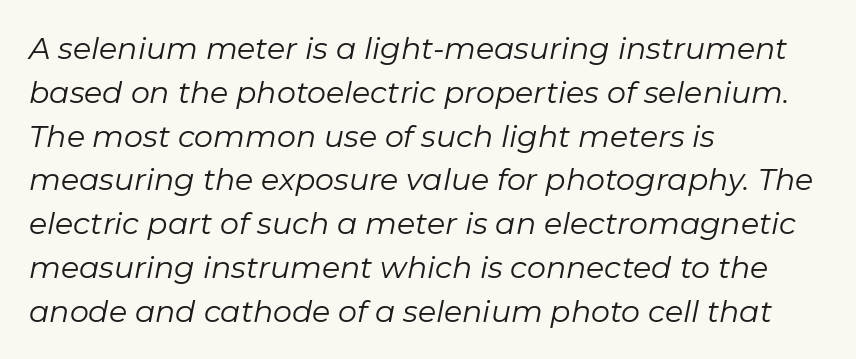
The image shows 30 px regular-weight type, italic (leaning right); set left-aligned, normal line spacing (1.46x), normal letter spacing, not underlined; low stroke contrast and a medium x-height.
